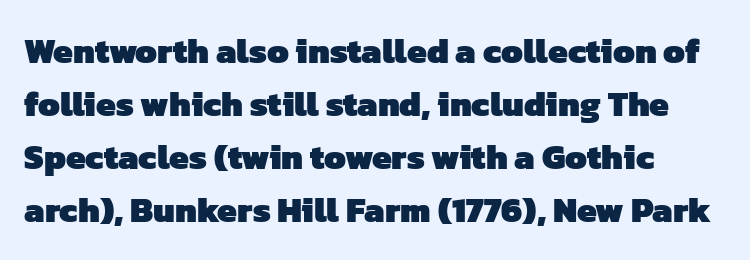
{"serif": "no", "bold": "yes", "weight": "heavy", "width": "normal", "stroke_contrast": "low", "x_height": "medium", "monospaced": "no", "underline": "no", "align": "left", "line_spacing": "normal", "line_spacing_ratio": 1.51, "letter_spacing": "normal", "letter_spacing_em": 0.0, "glyph_px": 35}
